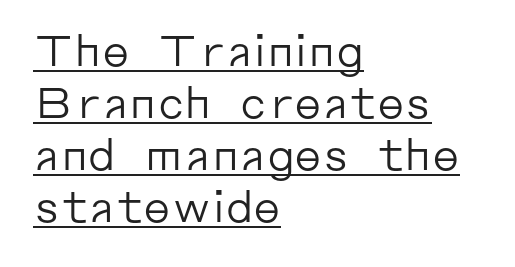
Q: Is the text bold? A: No.
Q: Is the text italic (slanted)? A: No, it is upright.
Q: Is the typeface a serif or a sans-serif typeface? A: Sans-serif.
Q: Is the text underlined? A: Yes.
Q: How is the paragraph aligned? A: Left-aligned.
Q: Is the spacing between letters normal or unusually wide? A: Normal.
Q: Width (condensed, normal, or wide)? A: Normal.
Q: Stroke contrast? A: Low.
Q: x-height? A: Medium.
Q: Monospaced? A: No.
